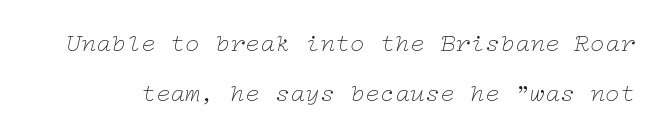
{"italic": "yes", "lean": "right", "slant_degrees": 12, "bold": "no", "underline": "no", "line_spacing": "loose", "line_spacing_ratio": 2.01, "letter_spacing": "normal", "letter_spacing_em": 0.0, "glyph_px": 25}
